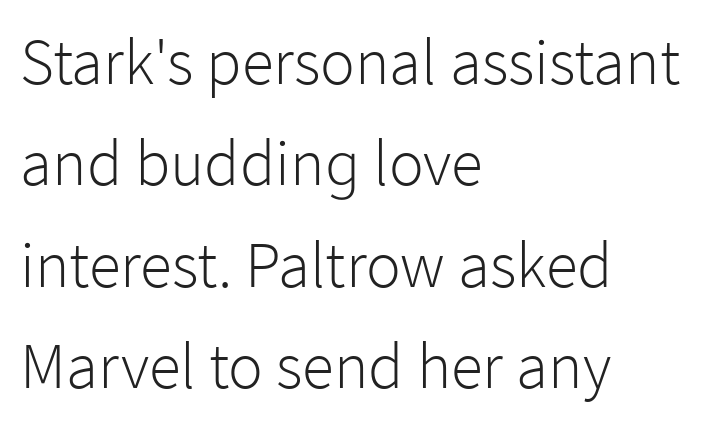
The letters advance in unequal steps, a hallmark of proportional type. Interline gaps are of average width in this sample. Think standard paragraph weight, or any step lighter than that. The compositor pushed each line to the left boundary.
